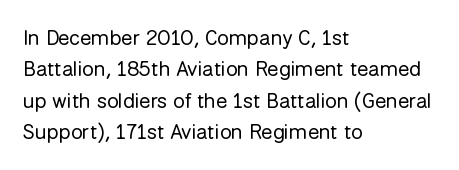
Each row of text sits above clean, open space. Italic? Not at all — the glyphs are vertical. Typeset ragged right — the left edge is the straight one. Each word holds together tightly as a unit, with standard inter-letter gaps. Interline gaps are of average width in this sample.
